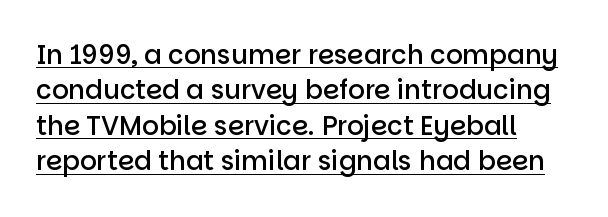
Q: Is the text bold? A: Semi-bold.
Q: Is the text italic (slanted)? A: No, it is upright.
Q: Is the text underlined? A: Yes.
Q: How is the paragraph aligned? A: Left-aligned.
Q: Is the spacing between letters normal or unusually wide? A: Normal.
Q: Is the spacing between lines tight, normal or loose? A: Normal.
